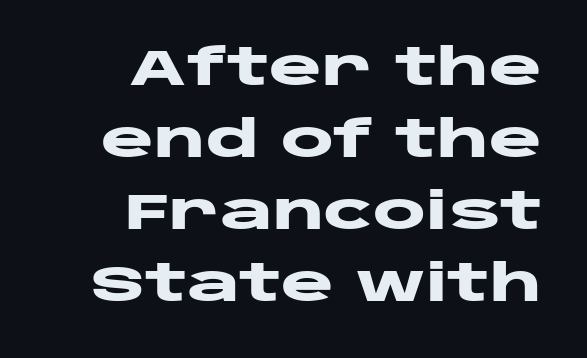
Q: Is the text bold? A: Yes.
Q: Is the text italic (slanted)? A: No, it is upright.
Q: Is the typeface a serif or a sans-serif typeface? A: Sans-serif.
Q: Is the text underlined? A: No.
Q: How is the paragraph aligned? A: Right-aligned.
Q: Is the spacing between letters normal or unusually wide? A: Normal.
Q: Is the spacing between lines tight, normal or loose? A: Normal.
Q: Width (condensed, normal, or wide)? A: Wide.
Q: Stroke contrast? A: Low.
Q: x-height? A: Large.
Q: Monospaced? A: No.
